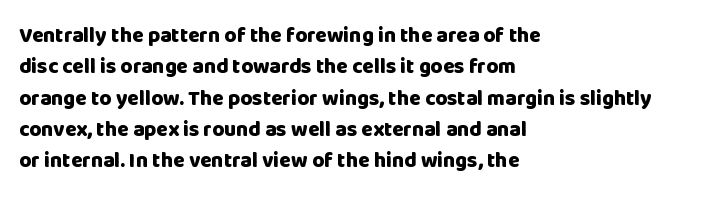
{"italic": "no", "bold": "yes", "underline": "no", "align": "left", "line_spacing": "normal", "line_spacing_ratio": 1.49, "letter_spacing": "normal", "letter_spacing_em": 0.0, "glyph_px": 21}
